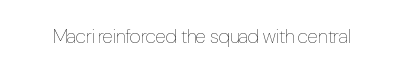
The image shows 20 px text type, upright; set normal letter spacing, not underlined.
